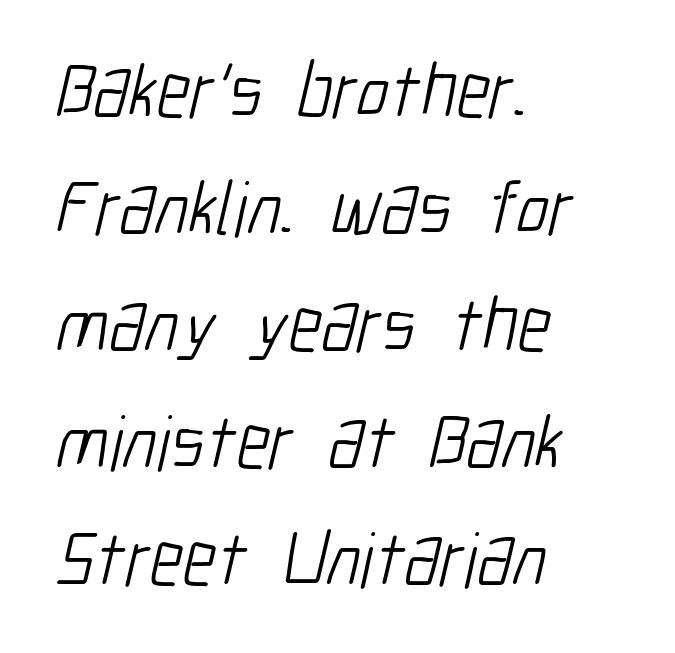
Q: Is the text bold? A: No.
Q: Is the typeface a serif or a sans-serif typeface? A: Sans-serif.
Q: Is the text underlined? A: No.
Q: How is the paragraph aligned? A: Left-aligned.
Q: Is the spacing between letters normal or unusually wide? A: Normal.
Q: Is the spacing between lines tight, normal or loose? A: Normal.
Q: Width (condensed, normal, or wide)? A: Condensed.
Q: Stroke contrast? A: Low.
Q: x-height? A: Medium.
Q: Monospaced? A: No.
